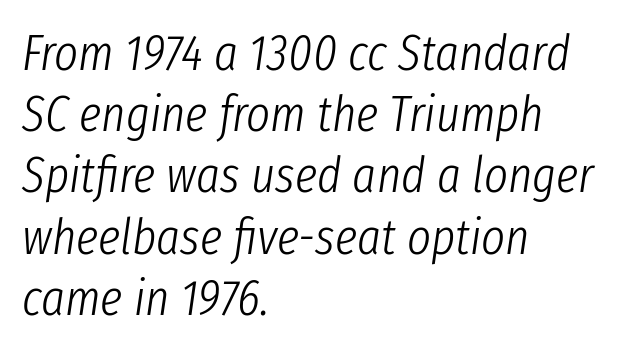
{"italic": "yes", "lean": "right", "slant_degrees": 8, "bold": "no", "weight": "light", "width": "condensed", "stroke_contrast": "low", "x_height": "medium", "monospaced": "no", "underline": "no", "align": "left", "line_spacing_ratio": 1.2, "letter_spacing": "normal", "letter_spacing_em": 0.0, "glyph_px": 51}
